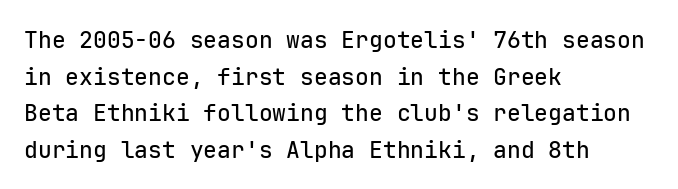
Rendered with straight, roman letterforms. Notice how the passage keeps a crisp vertical edge on the left only. A typesetter would call this leading conventional body-copy spacing. Is the letter spacing exaggerated? No — it looks like the ordinary default.
